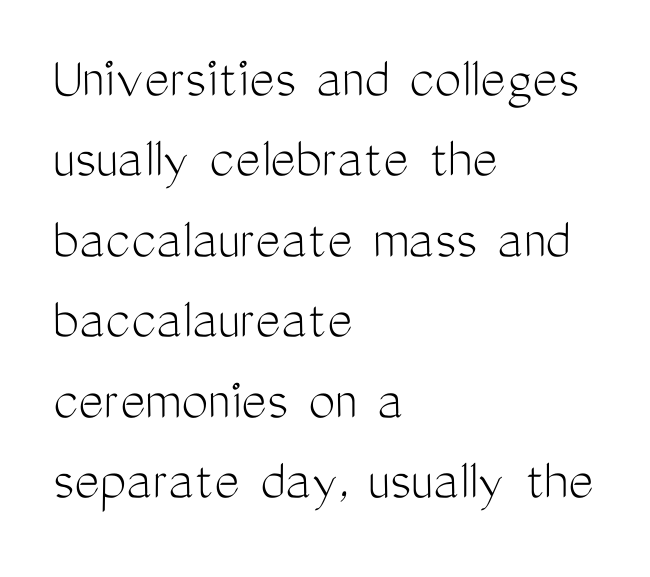
Q: Is the text bold? A: No.
Q: Is the text italic (slanted)? A: No, it is upright.
Q: Is the typeface a serif or a sans-serif typeface? A: Sans-serif.
Q: Is the text underlined? A: No.
Q: How is the paragraph aligned? A: Left-aligned.
Q: Is the spacing between letters normal or unusually wide? A: Normal.
Q: Is the spacing between lines tight, normal or loose? A: Normal.
Q: Width (condensed, normal, or wide)? A: Condensed.
Q: Stroke contrast? A: Medium.
Q: x-height? A: Medium.
Q: Monospaced? A: No.
